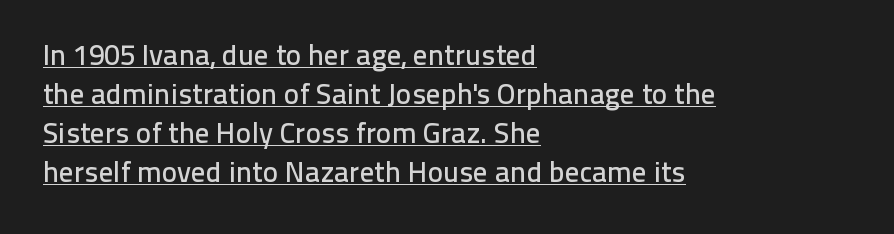
If you drew a line through each stem, it would be perfectly vertical. This sample has the flowing, uneven cadence of proportional lettering. The text was rendered using a sans face with plain stroke endings. Short and long lines alike share a common starting point at left. Interline gaps are of average width in this sample.
